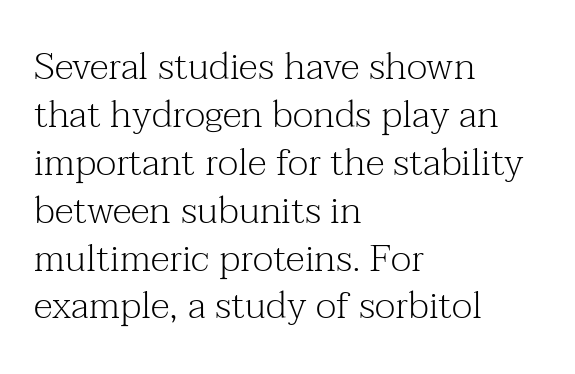
{"serif": "yes", "italic": "no", "bold": "no", "weight": "light", "width": "normal", "stroke_contrast": "medium", "x_height": "medium", "monospaced": "no", "underline": "no", "align": "left", "line_spacing": "normal", "line_spacing_ratio": 1.26, "letter_spacing": "normal", "letter_spacing_em": 0.0, "glyph_px": 38}
